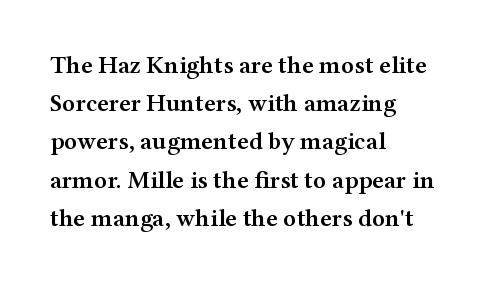
The image shows 25 px text type, upright; set left-aligned, normal line spacing (1.53x), normal letter spacing, not underlined.
